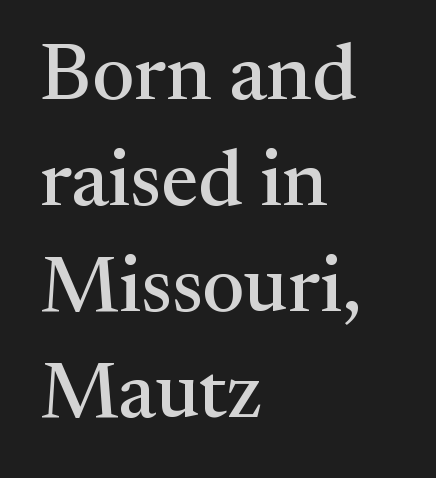
The image shows 79 px serif type, upright; set left-aligned, normal line spacing (1.34x), normal letter spacing, not underlined; medium stroke contrast and a medium x-height.
